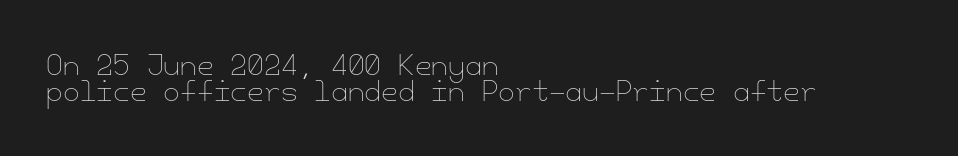
The image shows 27 px text type, upright; set left-aligned, tight line spacing (0.98x), normal letter spacing, not underlined.
